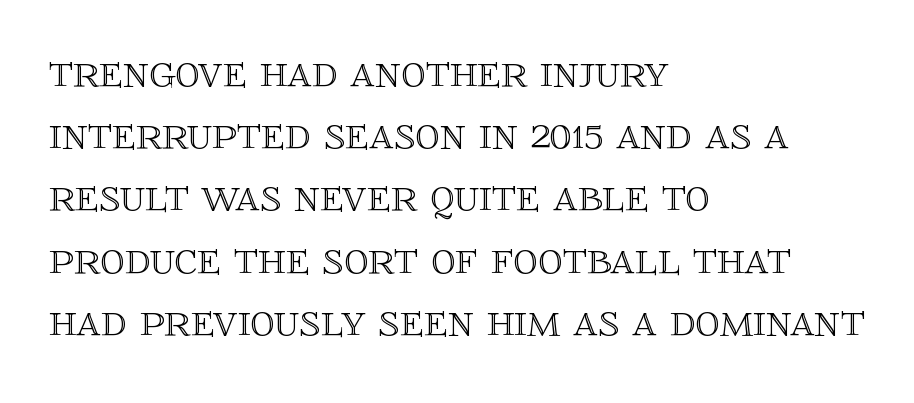
The image shows 49 px text type, upright; set left-aligned, normal line spacing (1.27x), normal letter spacing, not underlined; a large x-height.
